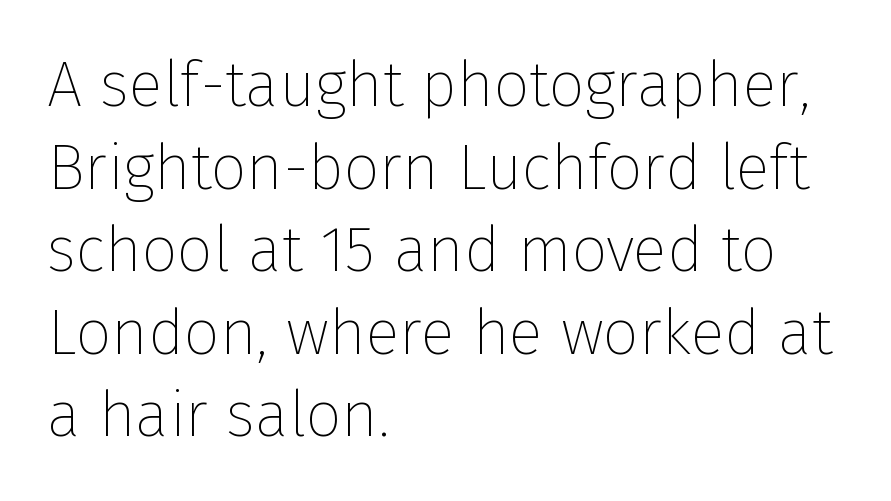
{"serif": "no", "italic": "no", "bold": "no", "weight": "thin", "width": "normal", "stroke_contrast": "low", "x_height": "medium", "monospaced": "no", "underline": "no", "align": "left", "line_spacing": "normal", "line_spacing_ratio": 1.31, "letter_spacing": "normal", "letter_spacing_em": 0.0, "glyph_px": 63}
